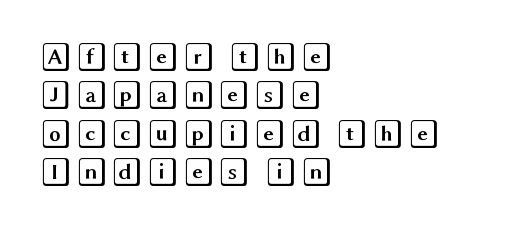
The image shows 29 px wide type, upright; set left-aligned, normal line spacing (1.32x), not underlined; a large x-height.
